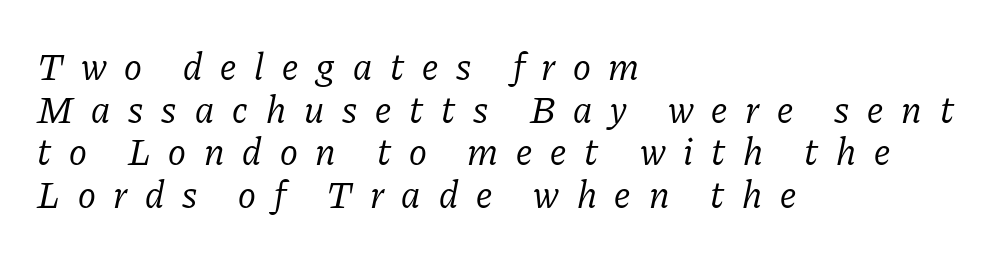
The image shows 38 px regular-weight serif type, italic (leaning right); set left-aligned, tight line spacing (1.12x), unusually wide letter spacing (+0.47 em), not underlined; low stroke contrast and a medium x-height.
